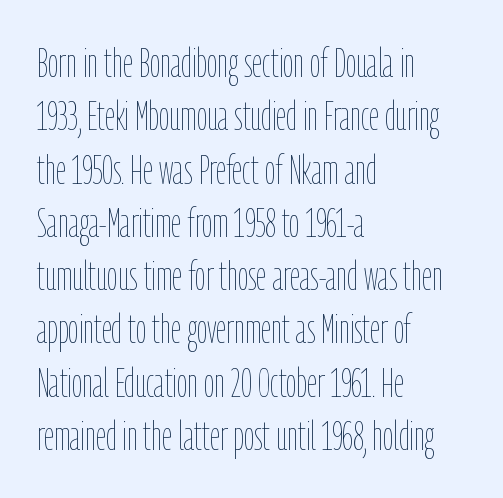
{"italic": "no", "bold": "no", "weight": "thin", "width": "condensed", "stroke_contrast": "low", "x_height": "medium", "monospaced": "no", "underline": "no", "align": "left", "line_spacing": "normal", "line_spacing_ratio": 1.3, "letter_spacing": "normal", "letter_spacing_em": 0.0, "glyph_px": 41}
